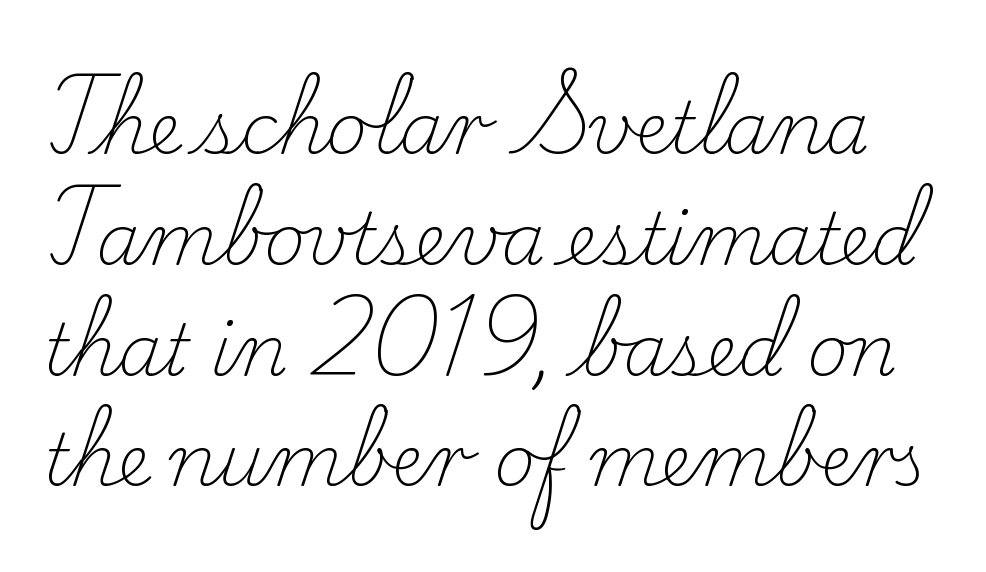
{"serif": "yes", "bold": "no", "weight": "light", "width": "normal", "stroke_contrast": "low", "x_height": "small", "monospaced": "no", "underline": "no", "line_spacing": "normal", "line_spacing_ratio": 1.56, "letter_spacing": "normal", "letter_spacing_em": 0.0, "glyph_px": 71}
